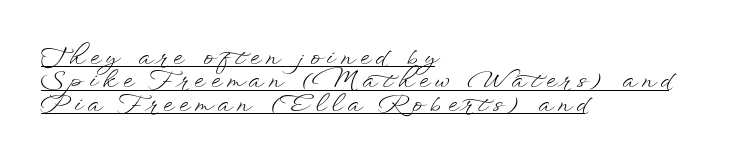
Q: Is the text bold? A: No.
Q: Is the text italic (slanted)? A: Yes.
Q: Is the text underlined? A: Yes.
Q: How is the paragraph aligned? A: Left-aligned.
Q: Is the spacing between letters normal or unusually wide? A: Unusually wide.
Q: Is the spacing between lines tight, normal or loose? A: Tight.
